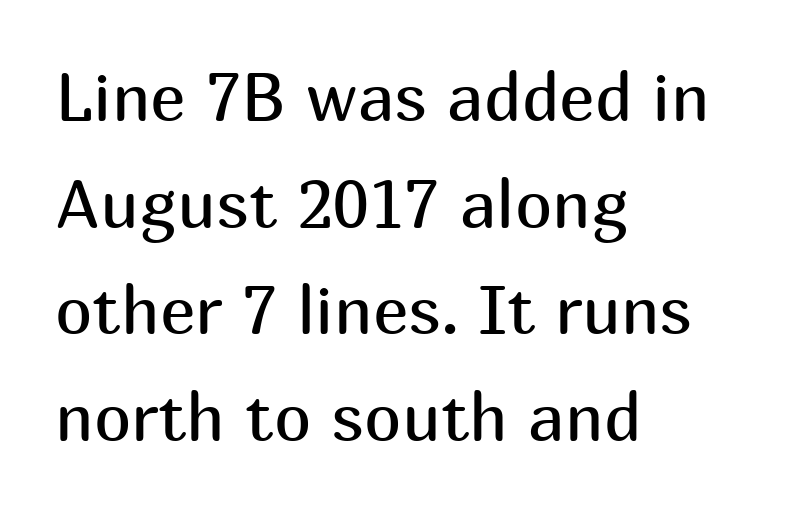
The image shows 67 px regular-weight sans-serif type, upright; set left-aligned, normal line spacing (1.59x), normal letter spacing, not underlined; medium stroke contrast and a medium x-height.
